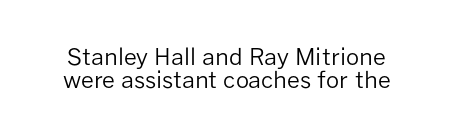
Q: Is the text bold? A: No.
Q: Is the text italic (slanted)? A: No, it is upright.
Q: Is the text underlined? A: No.
Q: Is the spacing between letters normal or unusually wide? A: Normal.
Q: Is the spacing between lines tight, normal or loose? A: Tight.
